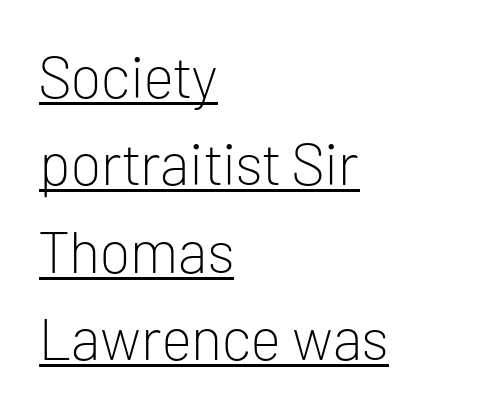
{"serif": "no", "italic": "no", "bold": "no", "weight": "light", "width": "normal", "stroke_contrast": "low", "x_height": "medium", "monospaced": "no", "underline": "yes", "align": "left", "line_spacing": "normal", "line_spacing_ratio": 1.48, "letter_spacing": "normal", "letter_spacing_em": 0.0, "glyph_px": 59}
